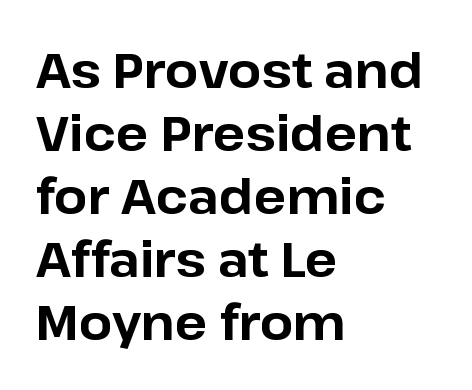
Q: Is the text bold? A: Yes.
Q: Is the text italic (slanted)? A: No, it is upright.
Q: Is the typeface a serif or a sans-serif typeface? A: Sans-serif.
Q: Is the text underlined? A: No.
Q: How is the paragraph aligned? A: Left-aligned.
Q: Is the spacing between letters normal or unusually wide? A: Normal.
Q: Is the spacing between lines tight, normal or loose? A: Normal.
Q: Width (condensed, normal, or wide)? A: Normal.
Q: Stroke contrast? A: Low.
Q: x-height? A: Medium.
Q: Monospaced? A: No.
